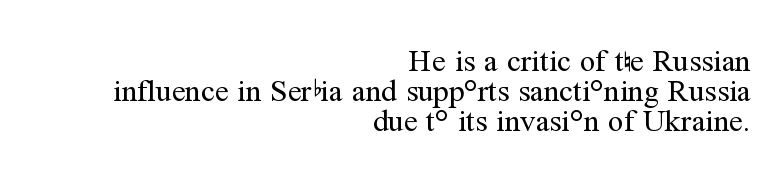
{"serif": "yes", "italic": "no", "bold": "no", "weight": "regular", "width": "normal", "stroke_contrast": "medium", "x_height": "medium", "monospaced": "no", "underline": "no", "align": "right", "line_spacing": "tight", "line_spacing_ratio": 0.96, "letter_spacing": "normal", "letter_spacing_em": 0.0, "glyph_px": 31}
